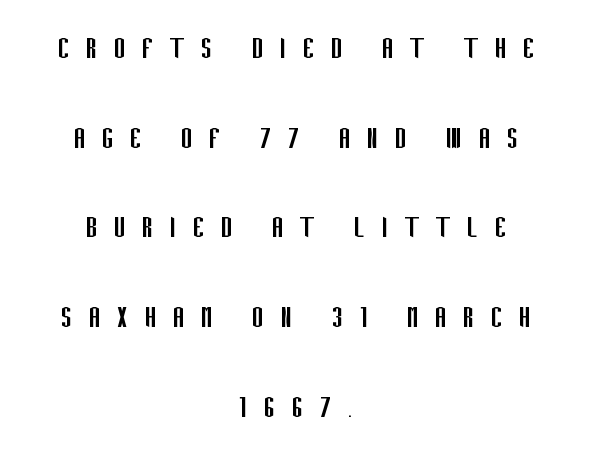
This is not heavy type; no bold has been used. The leading is generous, giving the passage an open texture. Character widths vary here, with narrow letters taking less room than wide ones. Is there any slant? The stems are plumb. The space beneath each line is pristine and unruled. The passage shown is typeset with a sans-serif family.
